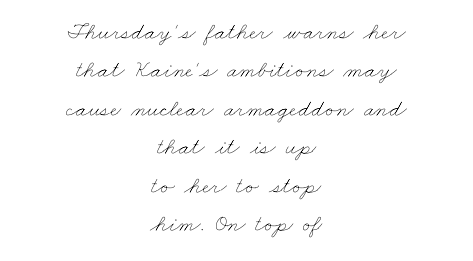
The image shows 24 px text type; set centered, normal line spacing (1.6x), normal letter spacing, not underlined.
